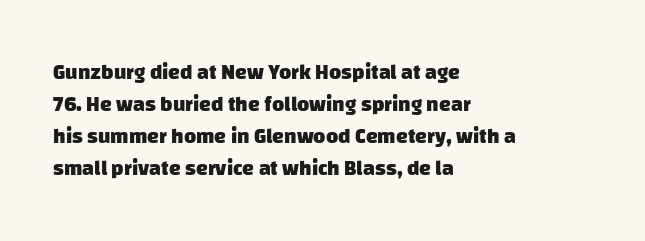
{"bold": "yes", "underline": "no", "align": "left", "line_spacing": "normal", "line_spacing_ratio": 1.52, "letter_spacing": "normal", "letter_spacing_em": 0.0, "glyph_px": 21}
